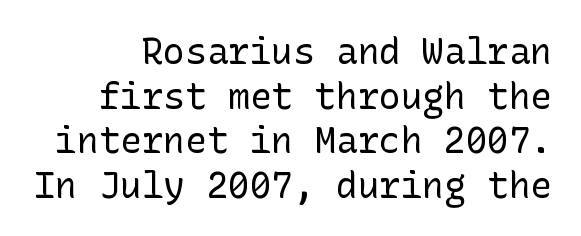
The image shows 36 px regular-weight sans-serif type, upright; set line spacing 1.24x, normal letter spacing, not underlined; low stroke contrast and a medium x-height.
